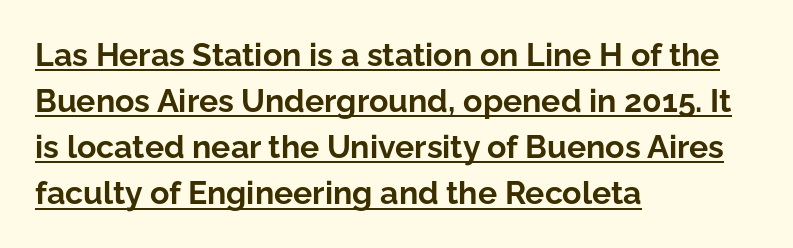
Q: Is the text bold? A: Yes.
Q: Is the text italic (slanted)? A: No, it is upright.
Q: Is the typeface a serif or a sans-serif typeface? A: Sans-serif.
Q: Is the text underlined? A: Yes.
Q: How is the paragraph aligned? A: Left-aligned.
Q: Is the spacing between letters normal or unusually wide? A: Normal.
Q: Is the spacing between lines tight, normal or loose? A: Normal.
Q: Width (condensed, normal, or wide)? A: Normal.
Q: Stroke contrast? A: Low.
Q: x-height? A: Medium.
Q: Monospaced? A: No.
